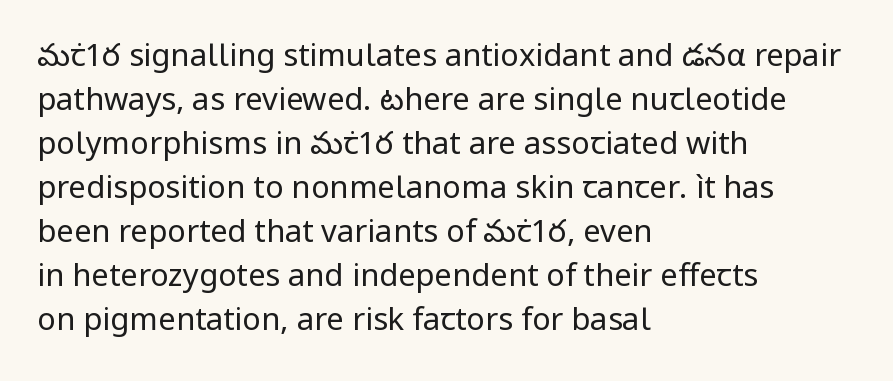
The vertical gap from one line to the next is medium. I'd call this a sans setting — the letters go barefoot. Horizontal alignment here is leftward, the default for most running prose. Has an underline been added? It has not. Tracking value appears to be zero — textbook default spacing.
